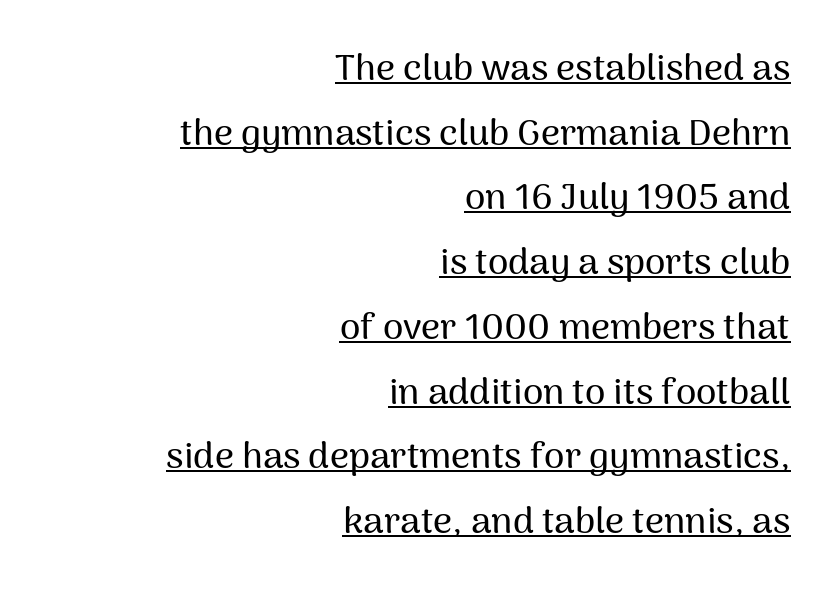
The image shows 37 px sans-serif type, upright; set right-aligned, line spacing 1.75x, normal letter spacing, underlined; medium stroke contrast and a medium x-height.
